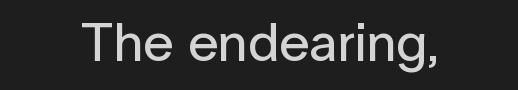
The setting favours the middle, as headings and verse often do. The letters stand upright; this is a roman face. Just letters on the line, the space beneath them empty. These lines are rendered in a variable-pitch font. Honestly, the letter spacing is just normal — you wouldn't notice it.
